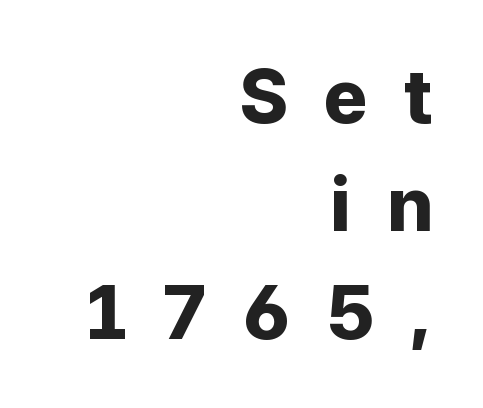
{"serif": "no", "italic": "no", "bold": "yes", "weight": "bold", "width": "normal", "stroke_contrast": "low", "x_height": "medium", "monospaced": "no", "underline": "no", "align": "right", "line_spacing": "normal", "line_spacing_ratio": 1.42, "letter_spacing": "wide", "letter_spacing_em": 0.47, "glyph_px": 76}
